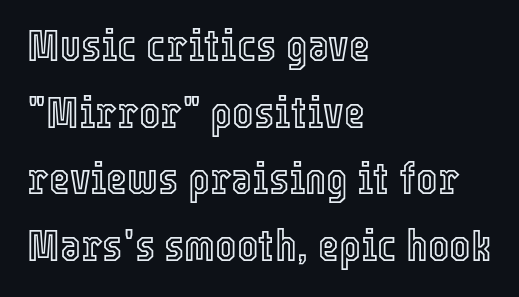
The image shows 45 px condensed type, upright; set left-aligned, normal line spacing (1.48x), normal letter spacing, not underlined; a medium x-height.
